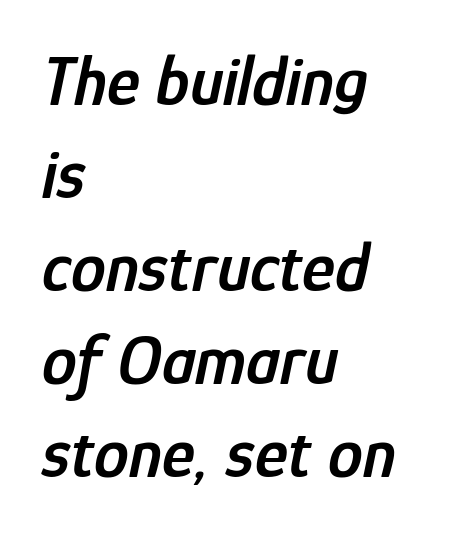
Q: Is the text bold? A: Semi-bold.
Q: Is the text italic (slanted)? A: Yes, it leans right by about 12 degrees.
Q: Is the text underlined? A: No.
Q: How is the paragraph aligned? A: Left-aligned.
Q: Is the spacing between letters normal or unusually wide? A: Normal.
Q: Is the spacing between lines tight, normal or loose? A: Normal.
Q: Width (condensed, normal, or wide)? A: Condensed.
Q: Stroke contrast? A: Low.
Q: x-height? A: Medium.
Q: Monospaced? A: No.
